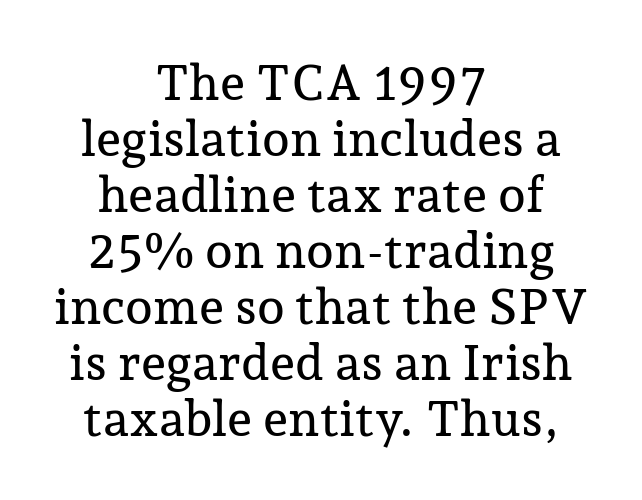
Caption: standard tracking, unaltered. The lettering holds an erect, upright posture throughout. This sample trades vertical openness for compactness between lines. Both edges are ragged and mirror each other, which tells us the setting is centered. You could not count columns in this text — the font is proportionally spaced. Each row of text sits above clean, open space.
